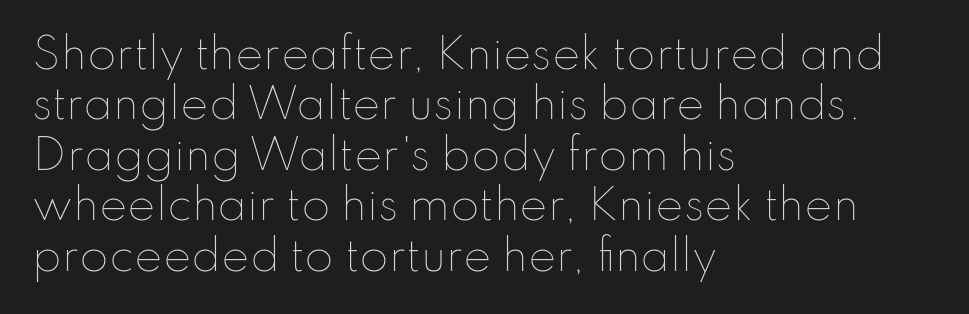
{"italic": "no", "bold": "no", "weight": "thin", "width": "normal", "stroke_contrast": "low", "x_height": "small", "monospaced": "no", "underline": "no", "align": "left", "line_spacing_ratio": 1.2, "letter_spacing": "normal", "letter_spacing_em": 0.0, "glyph_px": 42}
